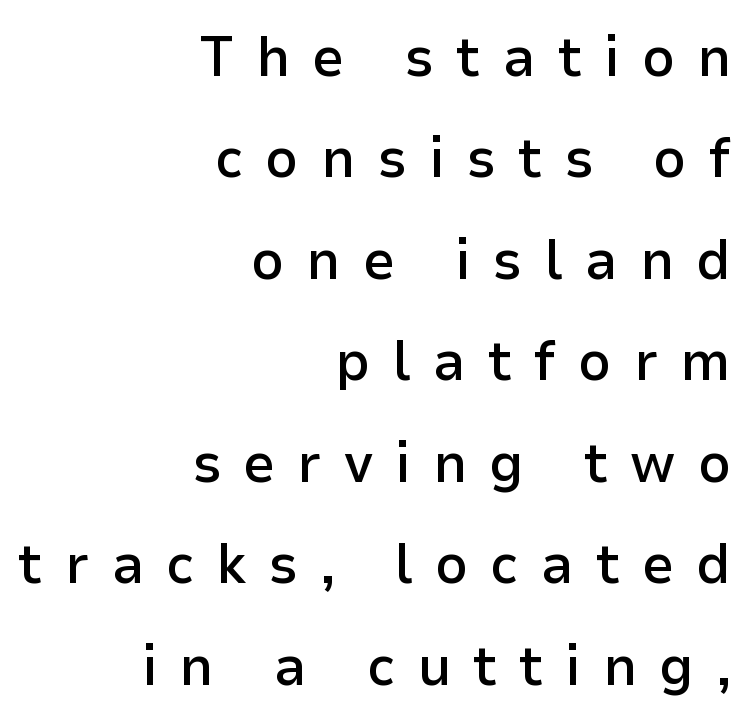
Classification — sans serif. Look at the tracking — it's clearly loosened, letters drifting apart. Varying glyph widths throughout — classic text-font behaviour. The lettering holds an erect, upright posture throughout. Strokes here are thickened, but only to semibold level.
